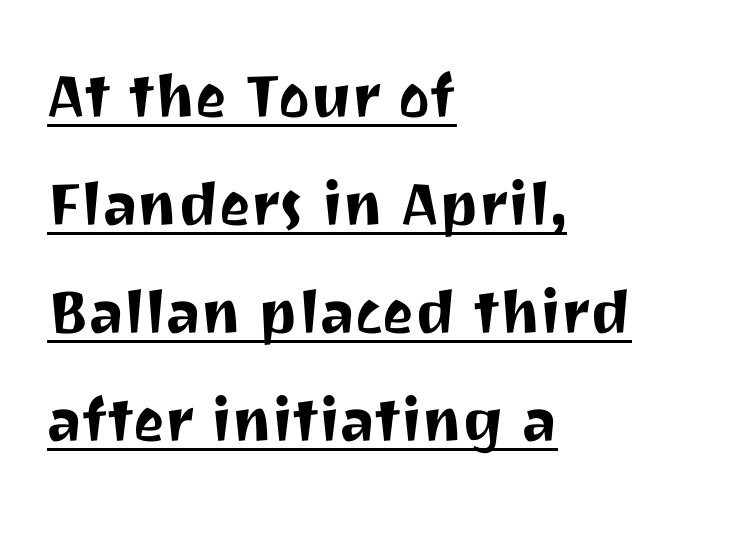
Q: Is the text italic (slanted)? A: No, it is upright.
Q: Is the typeface a serif or a sans-serif typeface? A: Sans-serif.
Q: Is the text underlined? A: Yes.
Q: How is the paragraph aligned? A: Left-aligned.
Q: Is the spacing between letters normal or unusually wide? A: Normal.
Q: Is the spacing between lines tight, normal or loose? A: Normal.
Q: Width (condensed, normal, or wide)? A: Normal.
Q: Stroke contrast? A: Medium.
Q: x-height? A: Medium.
Q: Monospaced? A: No.
